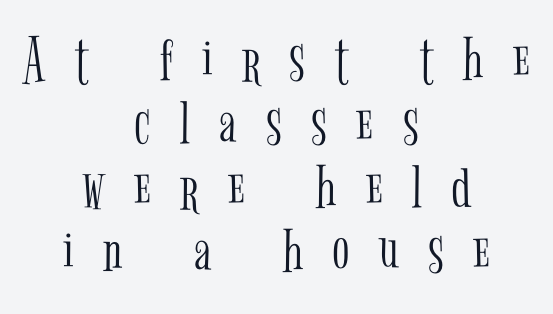
Is the type heavy? It reads as light-to-regular instead. Compared with typical paragraphs, the rows here are closer together. The passage shown is typed in a proportional face where columns would drift. The lettering stays uniformly vertical, giving the passage a roman look.
